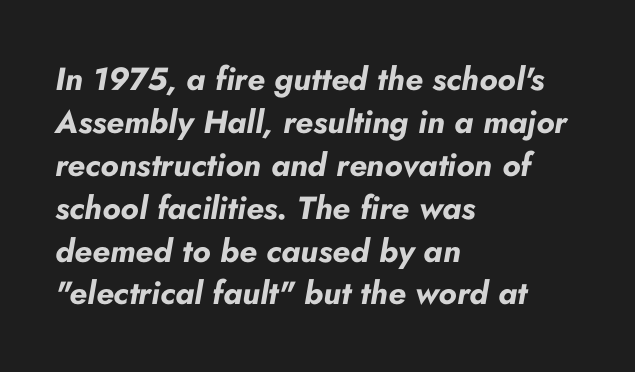
Yep, that's italic — everything's leaning. Nobody touched the tracking dial on this one. This sample has the flowing, uneven cadence of proportional lettering. Left-aligned paragraph, ragged on the right.
